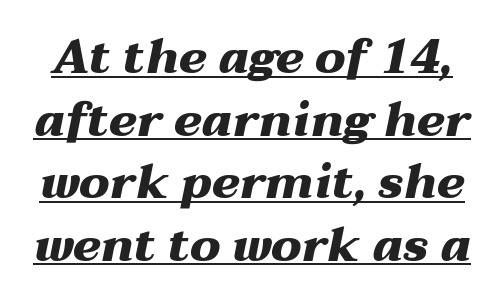
Somebody hit Ctrl+U on this one — the words are underlined. Notice how thick the strokes are: this is what a full bold looks like. Italic? Definitely — the glyphs are oblique. Here the glyphs are tracked normally, forming tight word shapes. Is there much room between lines? A standard amount, neither cramped nor airy. This sample has the flowing, uneven cadence of proportional lettering.
